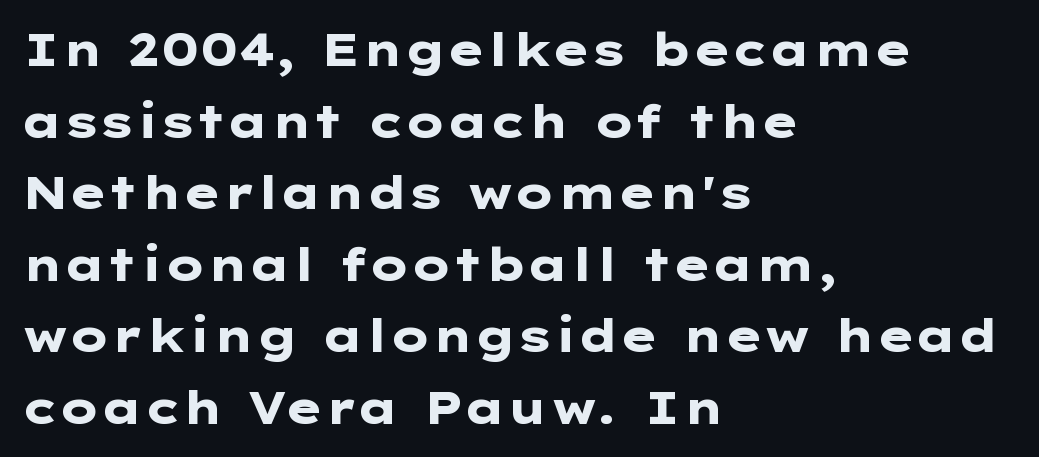
Q: Is the text bold? A: Yes.
Q: Is the text italic (slanted)? A: No, it is upright.
Q: Is the typeface a serif or a sans-serif typeface? A: Sans-serif.
Q: Is the text underlined? A: No.
Q: How is the paragraph aligned? A: Left-aligned.
Q: Is the spacing between letters normal or unusually wide? A: Normal.
Q: Is the spacing between lines tight, normal or loose? A: Normal.
Q: Width (condensed, normal, or wide)? A: Wide.
Q: Stroke contrast? A: Low.
Q: x-height? A: Medium.
